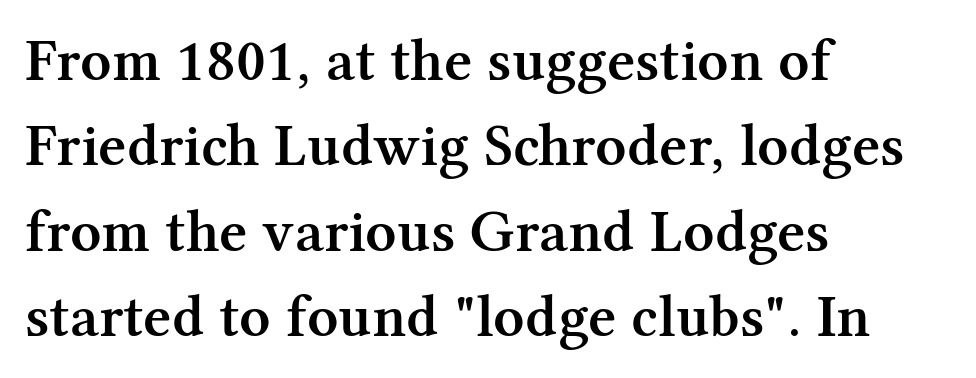
Q: Is the text bold? A: Semi-bold.
Q: Is the text italic (slanted)? A: No, it is upright.
Q: Is the typeface a serif or a sans-serif typeface? A: Serif.
Q: Is the text underlined? A: No.
Q: How is the paragraph aligned? A: Left-aligned.
Q: Is the spacing between letters normal or unusually wide? A: Normal.
Q: Is the spacing between lines tight, normal or loose? A: Normal.
Q: Width (condensed, normal, or wide)? A: Normal.
Q: Stroke contrast? A: Medium.
Q: x-height? A: Medium.
Q: Monospaced? A: No.
